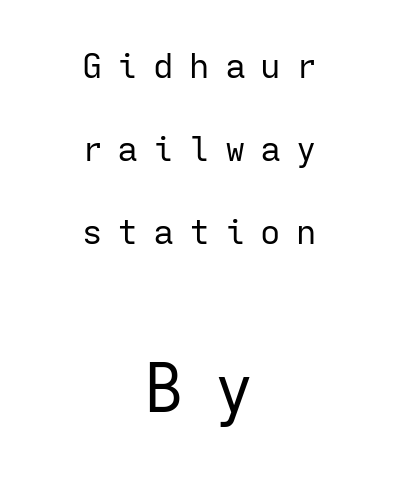
Q: Is the text bold? A: No.
Q: Is the text italic (slanted)? A: No, it is upright.
Q: Is the typeface a serif or a sans-serif typeface? A: Sans-serif.
Q: Is the text underlined? A: No.
Q: How is the paragraph aligned? A: Centered.
Q: Is the spacing between letters normal or unusually wide? A: Unusually wide.
Q: Is the spacing between lines tight, normal or loose? A: Loose.
Q: Which block of text is set in a larger size, the first (top) or the second (bottom)? A: The second (bottom) one.
Q: Width (condensed, normal, or wide)? A: Normal.
Q: Stroke contrast? A: Low.
Q: x-height? A: Medium.
Q: Monospaced? A: Yes.
